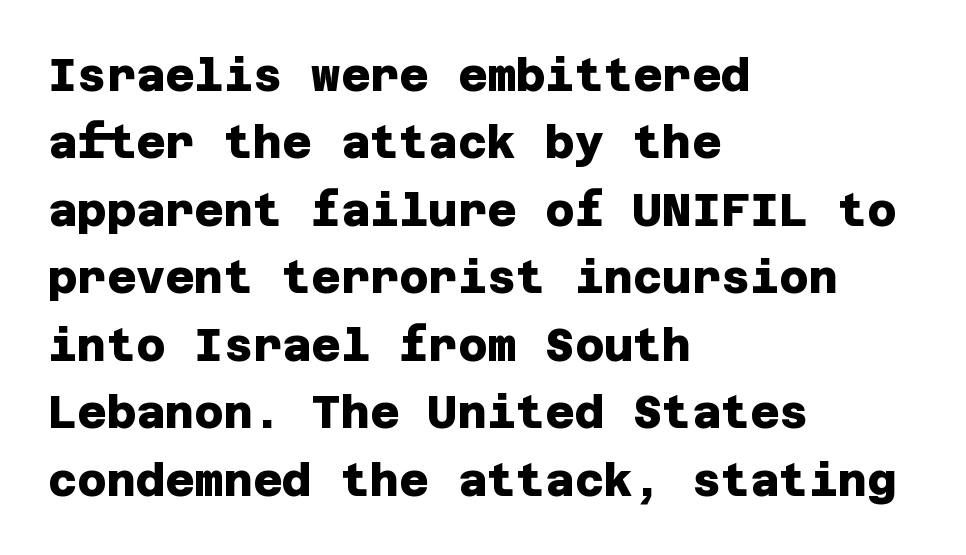
The image shows 45 px heavy sans-serif type; set left-aligned, normal line spacing (1.5x), normal letter spacing, not underlined; low stroke contrast and a large x-height.
